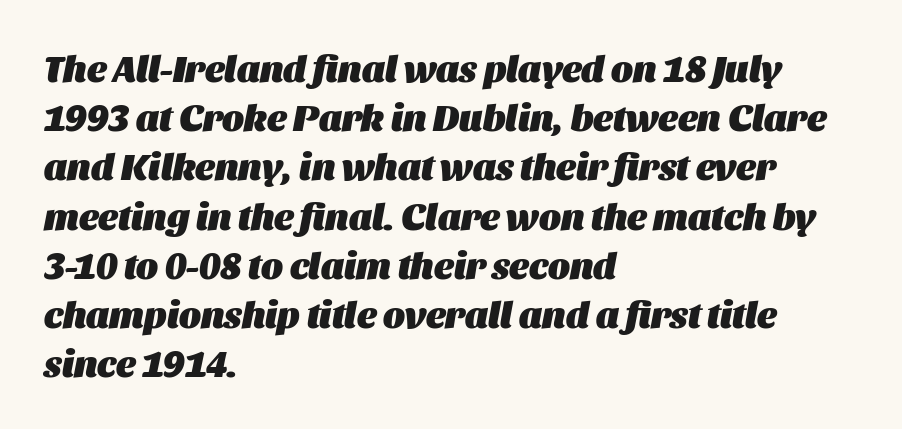
Q: Is the text bold? A: Yes.
Q: Is the text italic (slanted)? A: Yes, it leans right by about 11 degrees.
Q: Is the text underlined? A: No.
Q: How is the paragraph aligned? A: Left-aligned.
Q: Is the spacing between letters normal or unusually wide? A: Normal.
Q: Is the spacing between lines tight, normal or loose? A: Normal.
Q: Width (condensed, normal, or wide)? A: Normal.
Q: Stroke contrast? A: Medium.
Q: x-height? A: Large.
Q: Monospaced? A: No.
